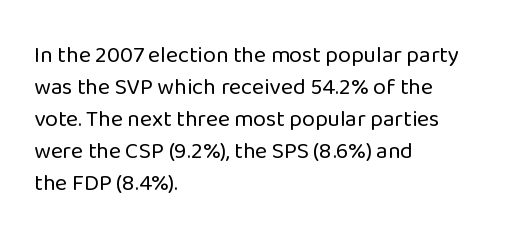
Q: Is the text bold? A: No.
Q: Is the text italic (slanted)? A: No, it is upright.
Q: Is the text underlined? A: No.
Q: How is the paragraph aligned? A: Left-aligned.
Q: Is the spacing between letters normal or unusually wide? A: Normal.
Q: Is the spacing between lines tight, normal or loose? A: Normal.
